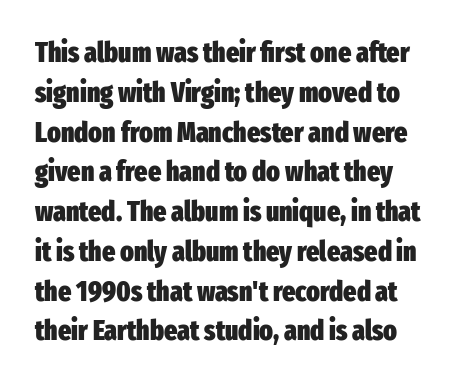
Q: Is the text bold? A: Yes.
Q: Is the text italic (slanted)? A: No, it is upright.
Q: Is the typeface a serif or a sans-serif typeface? A: Sans-serif.
Q: Is the text underlined? A: No.
Q: Is the spacing between letters normal or unusually wide? A: Normal.
Q: Is the spacing between lines tight, normal or loose? A: Normal.
Q: Width (condensed, normal, or wide)? A: Condensed.
Q: Stroke contrast? A: Low.
Q: x-height? A: Medium.
Q: Monospaced? A: No.
